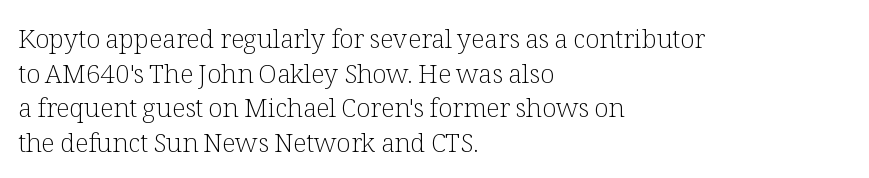
Q: Is the text bold? A: No.
Q: Is the text italic (slanted)? A: No, it is upright.
Q: Is the text underlined? A: No.
Q: How is the paragraph aligned? A: Left-aligned.
Q: Is the spacing between letters normal or unusually wide? A: Normal.
Q: Is the spacing between lines tight, normal or loose? A: Normal.
